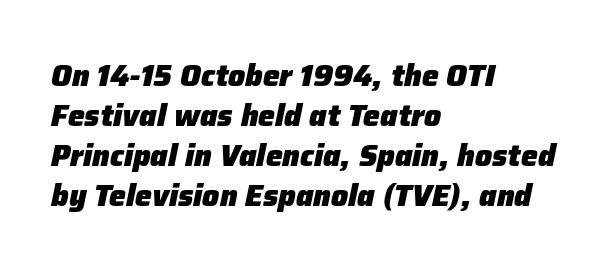
{"italic": "yes", "lean": "right", "slant_degrees": 12, "bold": "yes", "weight": "heavy", "width": "normal", "stroke_contrast": "low", "x_height": "medium", "monospaced": "no", "underline": "no", "align": "left", "line_spacing": "normal", "line_spacing_ratio": 1.33, "letter_spacing": "normal", "letter_spacing_em": 0.0, "glyph_px": 30}
